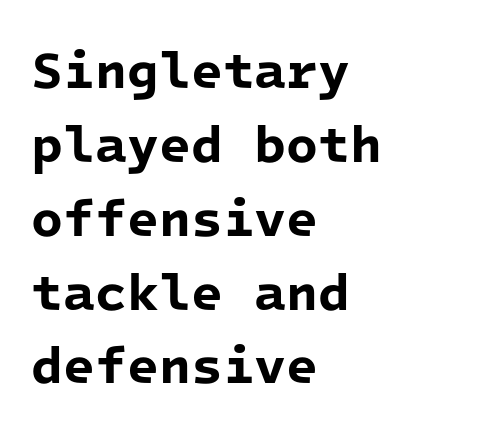
The image shows 52 px bold sans-serif type, monospaced; set left-aligned, normal line spacing (1.42x), normal letter spacing, not underlined; low stroke contrast and a medium x-height.
